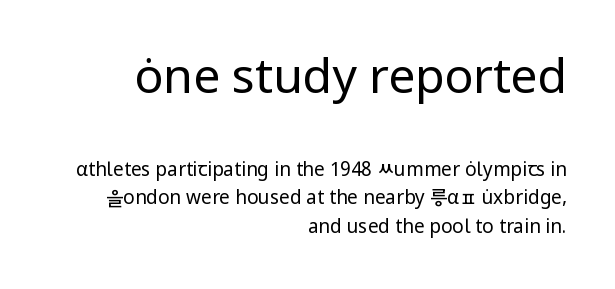
Q: Is the text bold? A: No.
Q: Is the text italic (slanted)? A: No, it is upright.
Q: Is the typeface a serif or a sans-serif typeface? A: Sans-serif.
Q: Is the text underlined? A: No.
Q: How is the paragraph aligned? A: Right-aligned.
Q: Is the spacing between letters normal or unusually wide? A: Normal.
Q: Is the spacing between lines tight, normal or loose? A: Normal.
Q: Which block of text is set in a larger size, the first (top) or the second (bottom)? A: The first (top) one.
Q: Width (condensed, normal, or wide)? A: Normal.
Q: Stroke contrast? A: Low.
Q: x-height? A: Medium.
Q: Monospaced? A: No.
